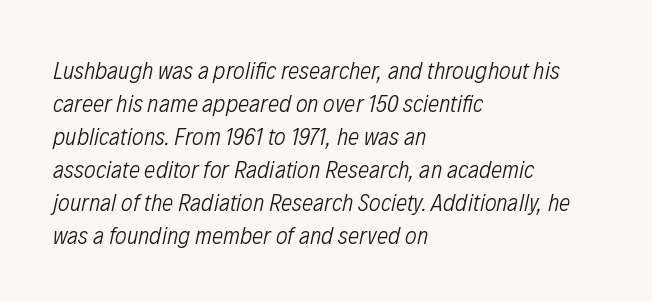
The image shows 25 px text type, italic (leaning right); set left-aligned, normal line spacing (1.32x), normal letter spacing, not underlined.
